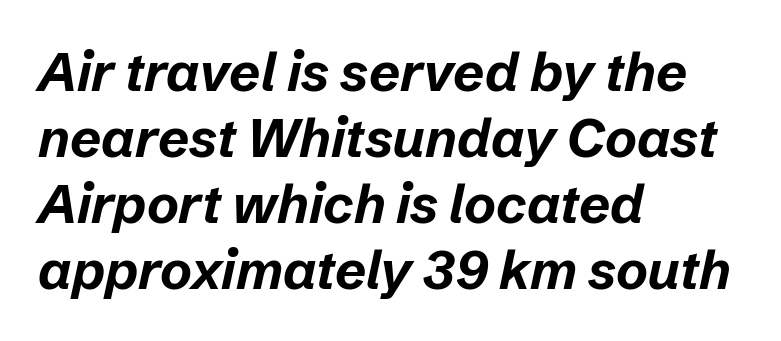
{"italic": "yes", "lean": "right", "slant_degrees": 12, "bold": "yes", "weight": "bold", "width": "normal", "stroke_contrast": "low", "x_height": "medium", "monospaced": "no", "underline": "no", "align": "left", "line_spacing_ratio": 1.22, "letter_spacing": "normal", "letter_spacing_em": 0.0, "glyph_px": 54}
